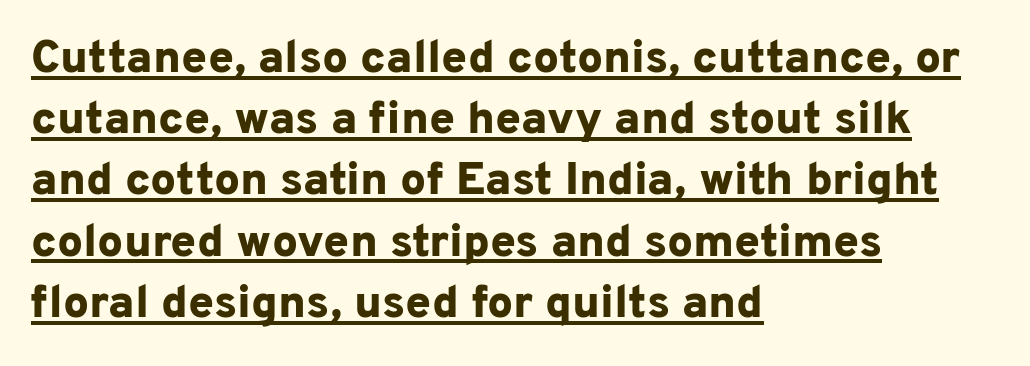
The image shows 46 px bold sans-serif type, upright; set left-aligned, normal line spacing (1.33x), normal letter spacing, underlined; low stroke contrast and a medium x-height.
